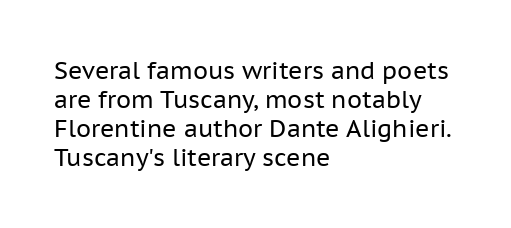
{"italic": "no", "bold": "no", "underline": "no", "align": "left", "line_spacing_ratio": 1.21, "letter_spacing": "normal", "letter_spacing_em": 0.0, "glyph_px": 24}
